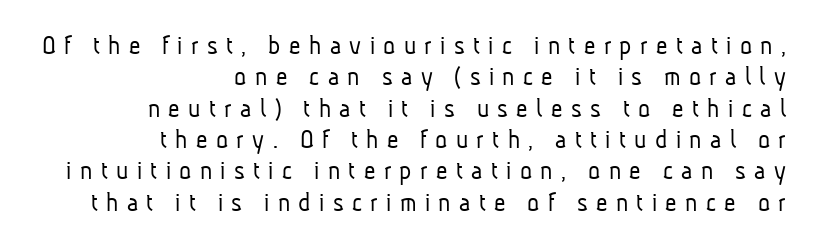
{"serif": "no", "bold": "no", "weight": "light", "width": "condensed", "stroke_contrast": "low", "x_height": "medium", "monospaced": "no", "underline": "no", "align": "right", "line_spacing": "tight", "line_spacing_ratio": 1.12, "letter_spacing": "wide", "letter_spacing_em": 0.3, "glyph_px": 28}
